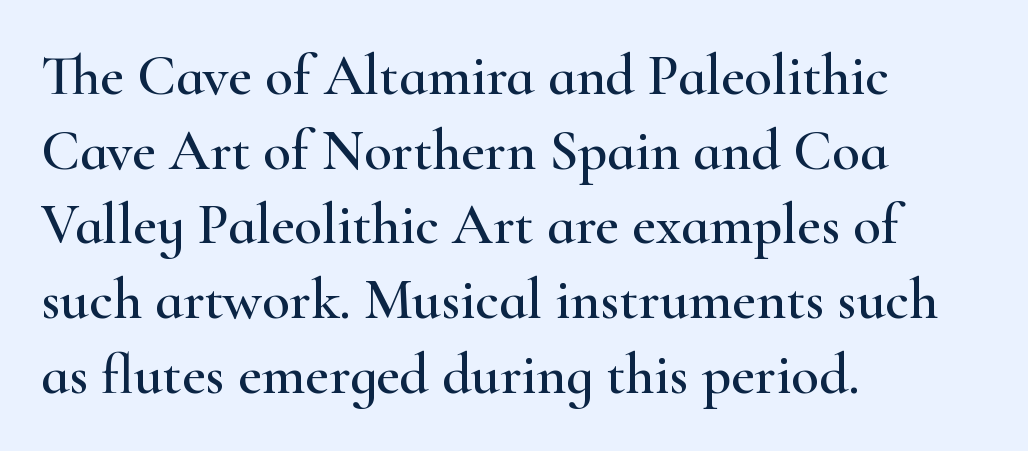
Q: Is the text italic (slanted)? A: No, it is upright.
Q: Is the typeface a serif or a sans-serif typeface? A: Serif.
Q: Is the text underlined? A: No.
Q: How is the paragraph aligned? A: Left-aligned.
Q: Is the spacing between letters normal or unusually wide? A: Normal.
Q: Is the spacing between lines tight, normal or loose? A: Normal.
Q: Width (condensed, normal, or wide)? A: Wide.
Q: Stroke contrast? A: High.
Q: x-height? A: Small.
Q: Monospaced? A: No.
